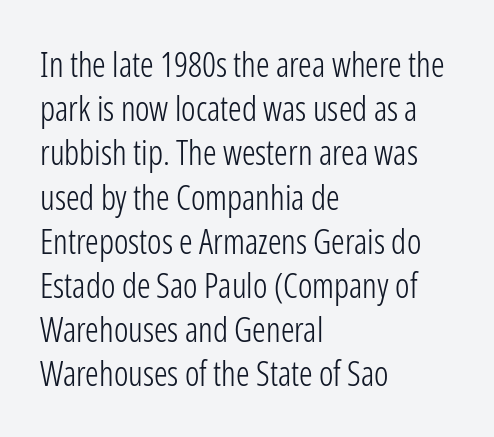
The image shows 34 px light, condensed sans-serif type, upright; set left-aligned, normal line spacing (1.3x), normal letter spacing, not underlined; low stroke contrast and a medium x-height.
